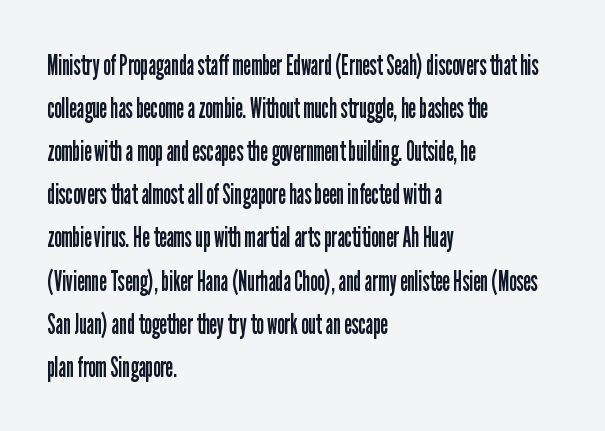
{"serif": "no", "italic": "no", "bold": "no", "weight": "regular", "width": "condensed", "stroke_contrast": "low", "x_height": "medium", "monospaced": "no", "underline": "no", "align": "left", "line_spacing": "normal", "line_spacing_ratio": 1.54, "letter_spacing": "normal", "letter_spacing_em": 0.0, "glyph_px": 28}
